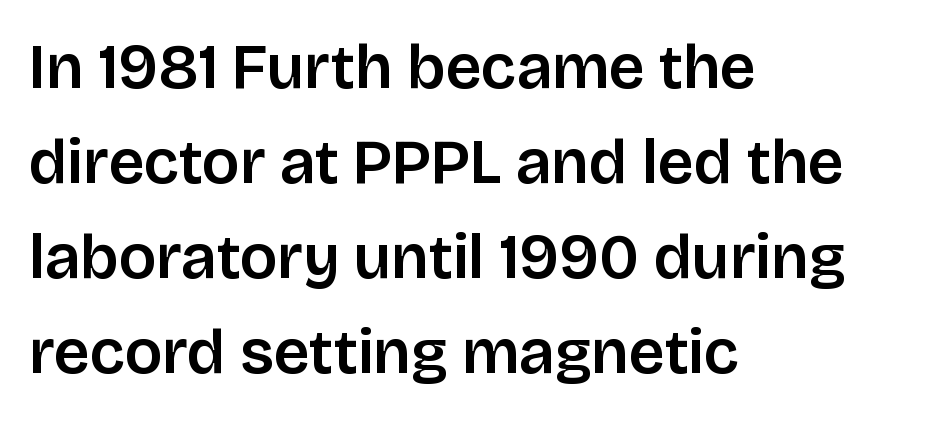
{"serif": "no", "italic": "no", "width": "normal", "stroke_contrast": "low", "x_height": "large", "monospaced": "no", "underline": "no", "align": "left", "line_spacing": "normal", "line_spacing_ratio": 1.51, "letter_spacing": "normal", "letter_spacing_em": 0.0, "glyph_px": 63}
